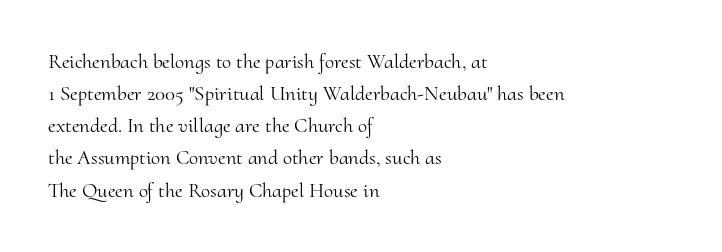
Q: Is the text bold? A: No.
Q: Is the text italic (slanted)? A: No, it is upright.
Q: Is the text underlined? A: No.
Q: How is the paragraph aligned? A: Left-aligned.
Q: Is the spacing between letters normal or unusually wide? A: Normal.
Q: Is the spacing between lines tight, normal or loose? A: Normal.
